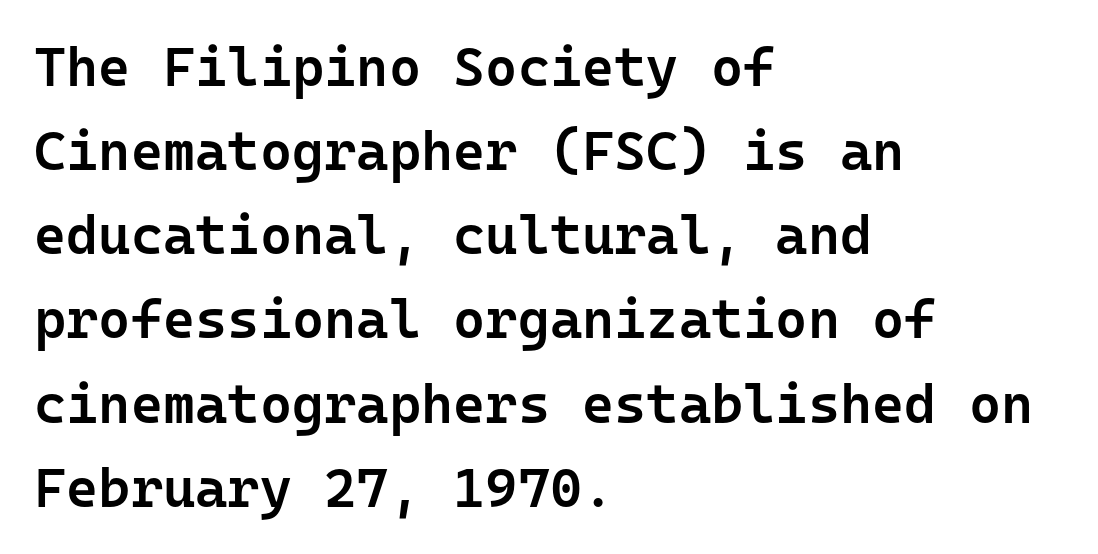
Q: Is the text bold? A: Semi-bold.
Q: Is the text italic (slanted)? A: No, it is upright.
Q: Is the typeface a serif or a sans-serif typeface? A: Sans-serif.
Q: Is the text underlined? A: No.
Q: How is the paragraph aligned? A: Left-aligned.
Q: Is the spacing between letters normal or unusually wide? A: Normal.
Q: Is the spacing between lines tight, normal or loose? A: Normal.
Q: Width (condensed, normal, or wide)? A: Normal.
Q: Stroke contrast? A: Low.
Q: x-height? A: Medium.
Q: Monospaced? A: Yes.
